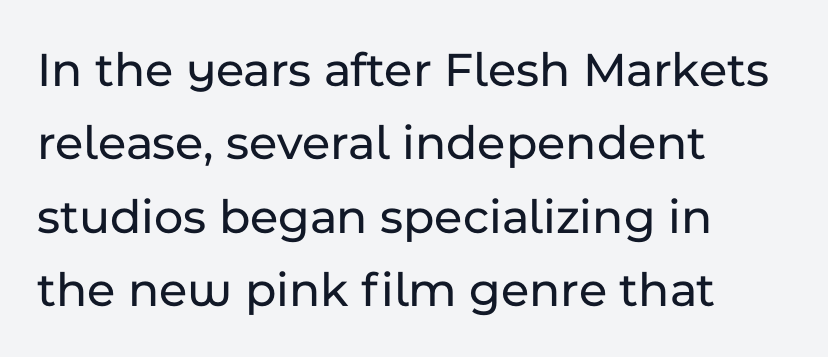
Spacing verdict: proportional, widths tailored to each character. Short note: letters normally spaced. Every row of glyphs begins at an identical x-position on the left. To sum up the face: it is a sans, with no serifs.
